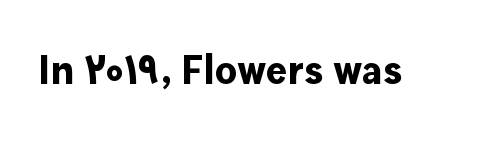
The image shows 40 px bold sans-serif type, upright; set normal letter spacing, not underlined; low stroke contrast and a medium x-height.
